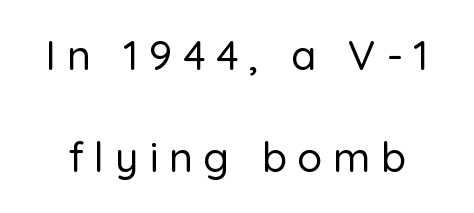
The space directly below the letters is spotless. No italicization has been applied; the sample stays upright. How are the letters spaced? Widely, with obvious added tracking. Proportional: the letters do not fall into vertical columns.
